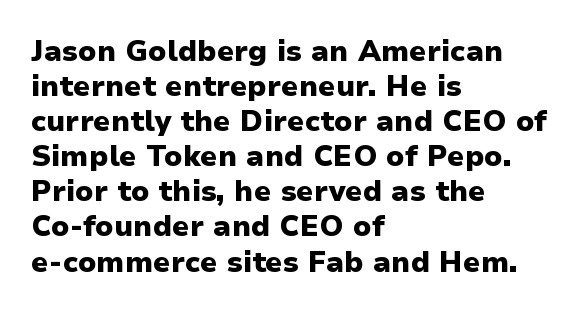
If you drew a line through each stem, it would be perfectly vertical. I'd call this a sans setting — the letters go barefoot. Caption: standard tracking, unaltered. Think of a printed novel: that variable character pitch is what you see here. The area under the type is left untouched.
